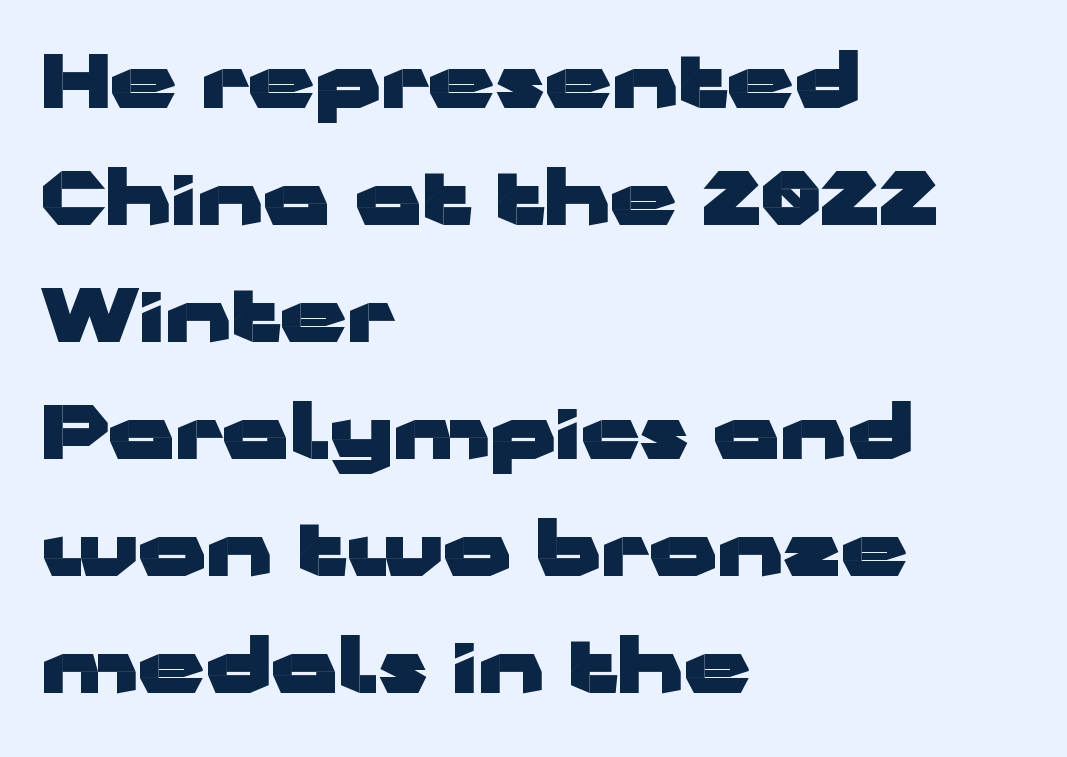
{"serif": "no", "italic": "no", "bold": "yes", "weight": "heavy", "width": "wide", "stroke_contrast": "low", "x_height": "medium", "monospaced": "no", "underline": "no", "align": "left", "line_spacing": "normal", "line_spacing_ratio": 1.58, "letter_spacing": "normal", "letter_spacing_em": 0.0, "glyph_px": 74}
